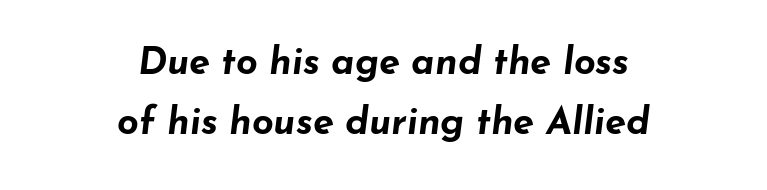
{"italic": "yes", "lean": "right", "slant_degrees": 7, "bold": "yes", "weight": "bold", "width": "wide", "stroke_contrast": "low", "x_height": "small", "monospaced": "no", "underline": "no", "align": "center", "line_spacing": "normal", "line_spacing_ratio": 1.58, "letter_spacing": "normal", "letter_spacing_em": 0.0, "glyph_px": 38}
